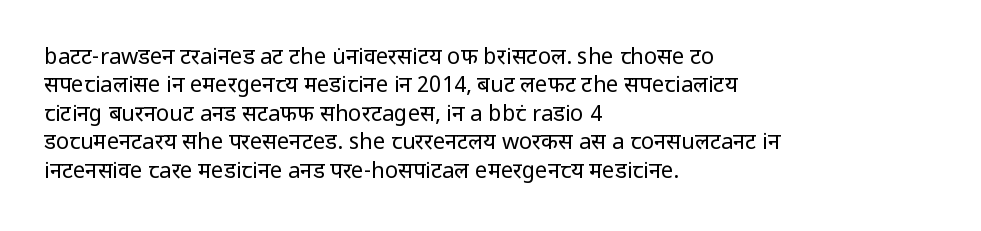
Q: Is the text bold? A: No.
Q: Is the text italic (slanted)? A: No, it is upright.
Q: Is the text underlined? A: No.
Q: How is the paragraph aligned? A: Left-aligned.
Q: Is the spacing between letters normal or unusually wide? A: Normal.
Q: Is the spacing between lines tight, normal or loose? A: Normal.
